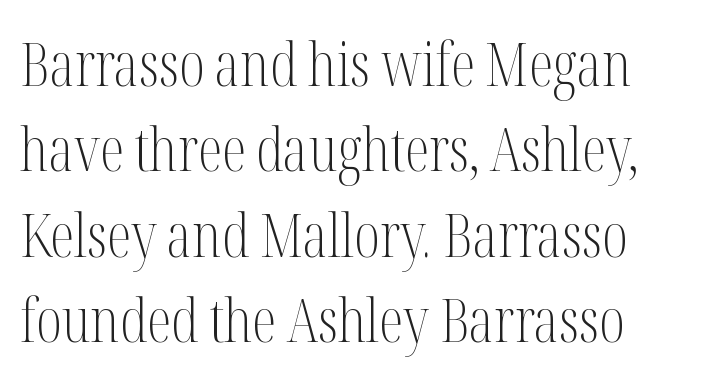
Each word holds together tightly as a unit, with standard inter-letter gaps. Underline: absent. Posture: vertical. Students, observe: this is what conventionally led text looks like. Think of a printed novel: that variable character pitch is what you see here.
